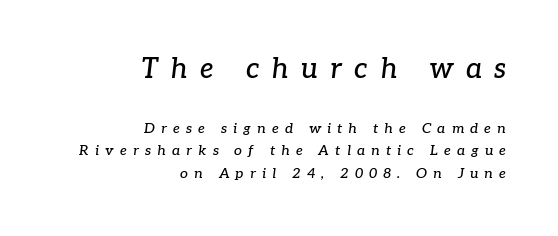
Vertically, the passage feels balanced, rows spaced as you'd expect. Leftover space on each line is placed entirely before the opening word. Yep, that's italic — everything's leaning. The text was rendered using a seriffed face with decorative stroke endings.
